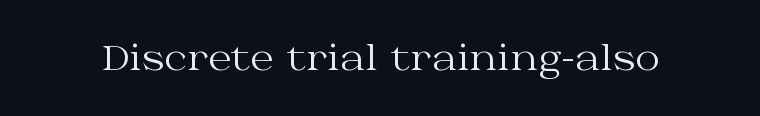
{"serif": "yes", "italic": "no", "bold": "no", "weight": "regular", "width": "wide", "stroke_contrast": "medium", "x_height": "medium", "monospaced": "no", "underline": "no", "letter_spacing": "normal", "letter_spacing_em": 0.0, "glyph_px": 34}
